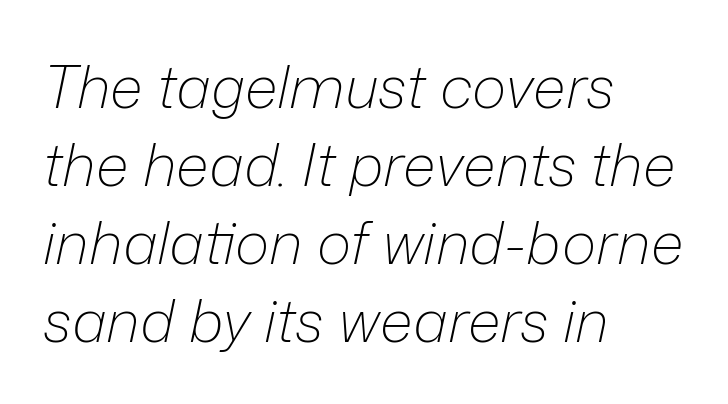
Q: Is the text bold? A: No.
Q: Is the text italic (slanted)? A: Yes, it leans right by about 12 degrees.
Q: Is the text underlined? A: No.
Q: How is the paragraph aligned? A: Left-aligned.
Q: Is the spacing between letters normal or unusually wide? A: Normal.
Q: Is the spacing between lines tight, normal or loose? A: Normal.
Q: Width (condensed, normal, or wide)? A: Normal.
Q: Stroke contrast? A: Low.
Q: x-height? A: Medium.
Q: Monospaced? A: No.
